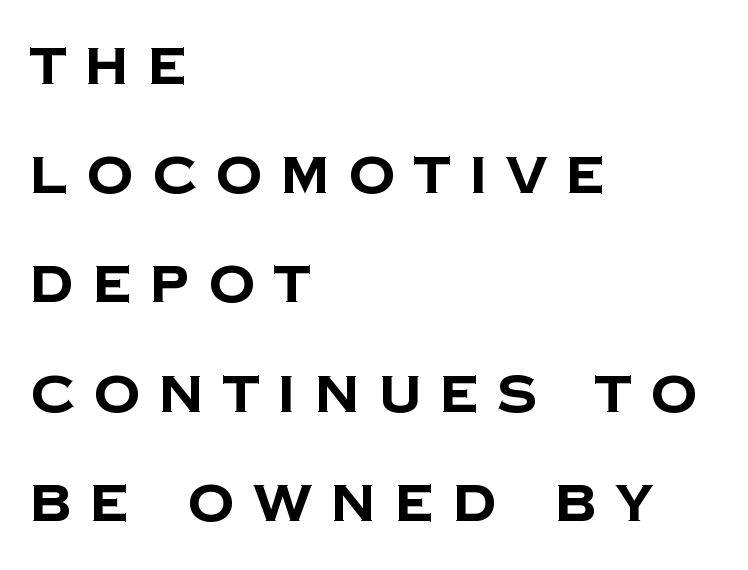
Character widths vary here, with narrow letters taking less room than wide ones. Display-style spreading of the glyphs; the letterfit is very open. Words float on clear page, feet unadorned. The typesetter chose a ragged-right arrangement here. Examine the stroke ends and you'll find no serifs. Leading: increased.
